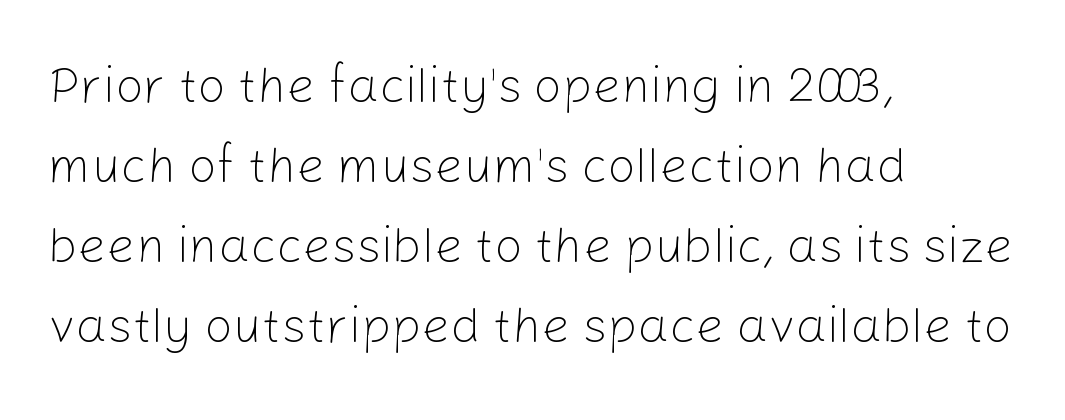
Q: Is the text bold? A: No.
Q: Is the text italic (slanted)? A: No, it is upright.
Q: Is the typeface a serif or a sans-serif typeface? A: Sans-serif.
Q: Is the text underlined? A: No.
Q: How is the paragraph aligned? A: Left-aligned.
Q: Is the spacing between letters normal or unusually wide? A: Normal.
Q: Is the spacing between lines tight, normal or loose? A: Normal.
Q: Width (condensed, normal, or wide)? A: Normal.
Q: Stroke contrast? A: Low.
Q: x-height? A: Medium.
Q: Monospaced? A: No.
